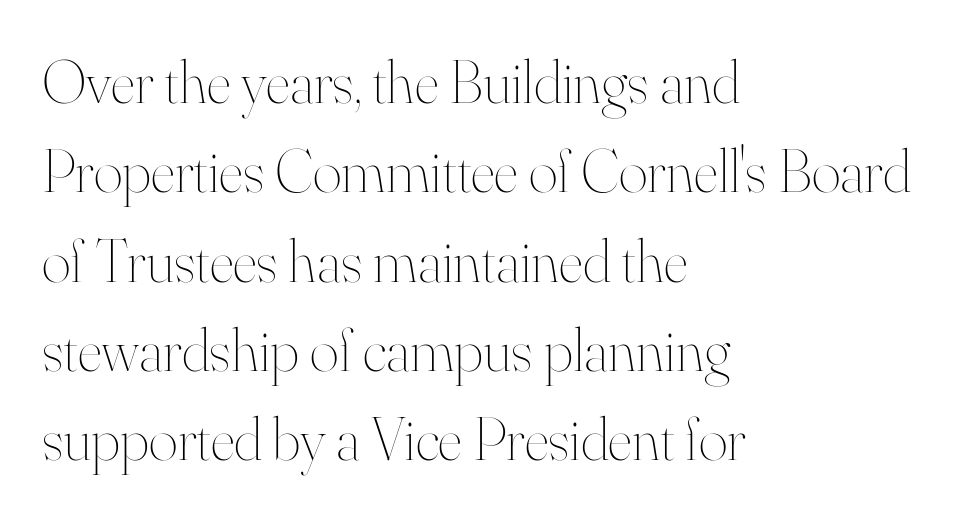
{"italic": "no", "bold": "no", "weight": "thin", "width": "normal", "stroke_contrast": "high", "x_height": "small", "monospaced": "no", "underline": "no", "align": "left", "line_spacing": "normal", "line_spacing_ratio": 1.44, "letter_spacing": "normal", "letter_spacing_em": 0.0, "glyph_px": 62}
